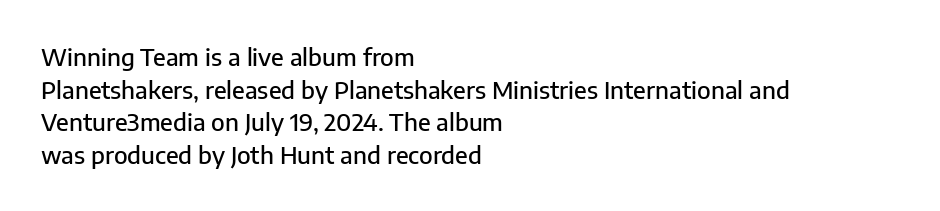
The image shows 24 px text type, upright; set left-aligned, normal line spacing (1.36x), normal letter spacing, not underlined.
